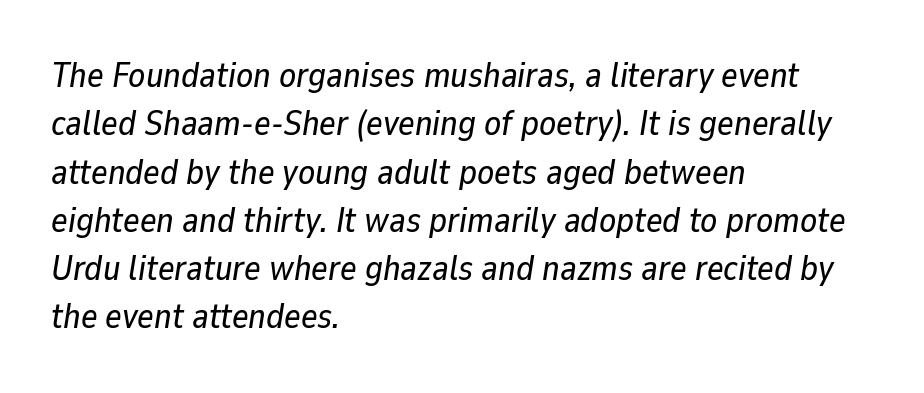
Q: Is the text italic (slanted)? A: Yes, it leans right by about 9 degrees.
Q: Is the text underlined? A: No.
Q: How is the paragraph aligned? A: Left-aligned.
Q: Is the spacing between letters normal or unusually wide? A: Normal.
Q: Is the spacing between lines tight, normal or loose? A: Normal.
Q: Width (condensed, normal, or wide)? A: Normal.
Q: Stroke contrast? A: Low.
Q: x-height? A: Medium.
Q: Monospaced? A: No.
